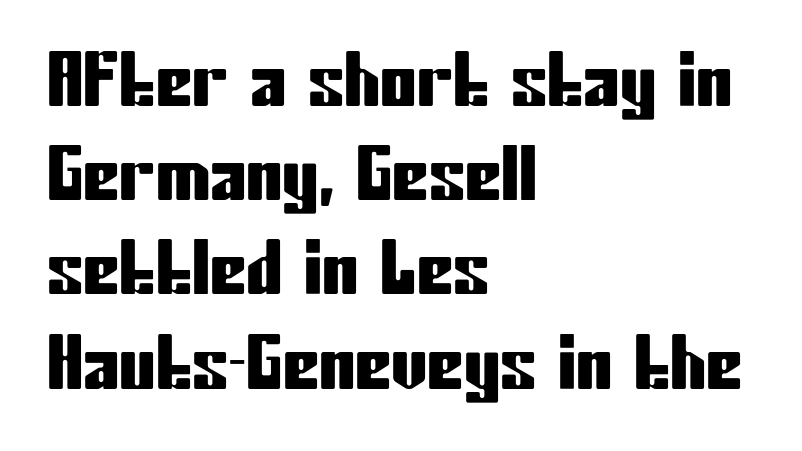
The image shows 73 px condensed sans-serif type, upright; set left-aligned, normal line spacing (1.29x), normal letter spacing, not underlined; low stroke contrast and a medium x-height.
